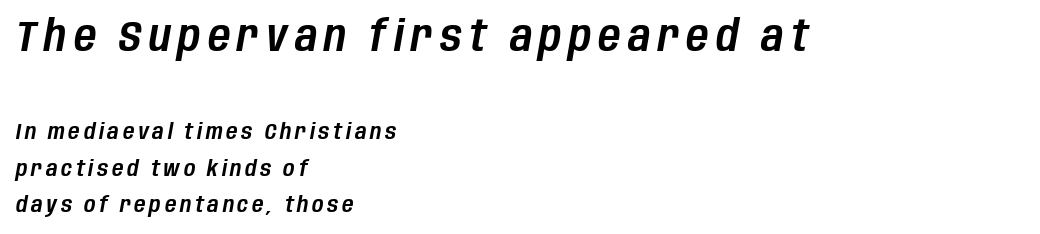
{"italic": "yes", "lean": "right", "slant_degrees": 10, "width": "condensed", "stroke_contrast": "low", "x_height": "large", "monospaced": "no", "underline": "no", "align": "left", "line_spacing": "normal", "line_spacing_ratio": 1.65, "larger_block": "first", "size_ratio": 1.95, "glyph_px": 43}
